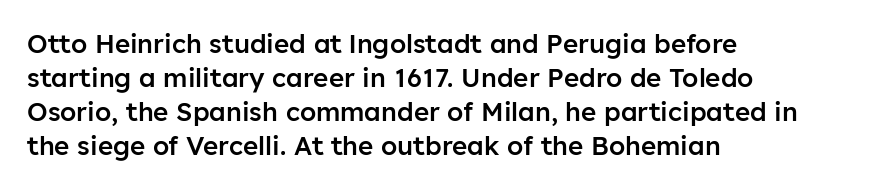
Each line starts at the same left margin while the right side varies. Short note: letters normally spaced. The passage shown is semibold, sitting just below true bold. Every stem runs plumb, perpendicular to the baseline.
